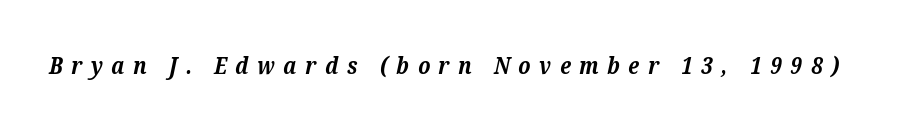
The face used here is rendered with a markedly widened letterfit. Descenders hang freely into open space. Caption: bold face, heavy strokes. The specimen reads as italic at a glance.
